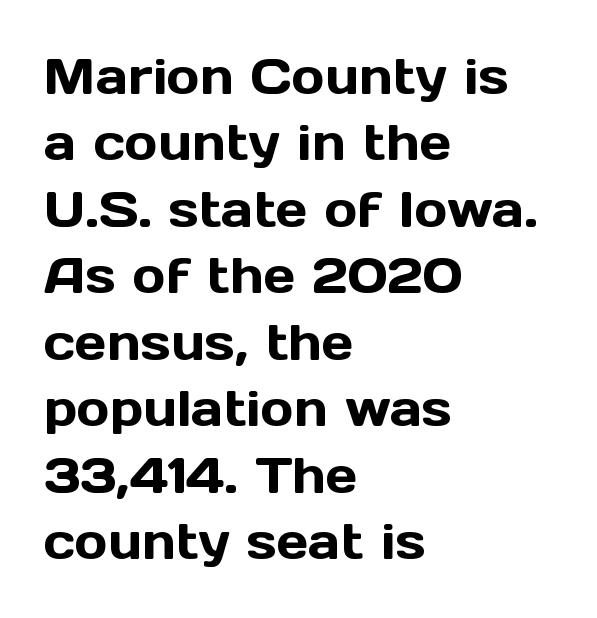
The passage shown has conventional tracking throughout. The specimen omits any rule beneath the text block's lines. Notice how descenders clear the ascenders below comfortably — that's standard leading. The font family rendered here belongs to the sans-serif group. Which margin do the lines hug? The left one — the right edge is uneven.
